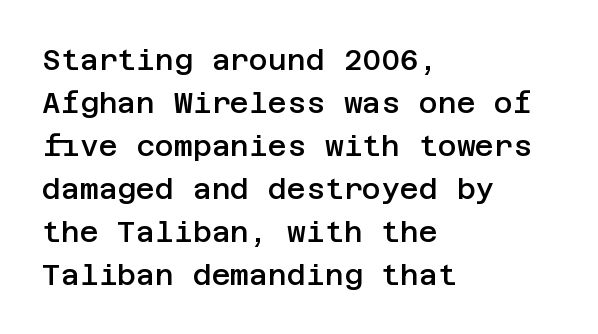
{"serif": "no", "italic": "no", "bold": "semi", "weight": "semibold", "width": "normal", "stroke_contrast": "low", "x_height": "large", "underline": "no", "align": "left", "line_spacing": "normal", "line_spacing_ratio": 1.48, "letter_spacing": "normal", "letter_spacing_em": 0.0, "glyph_px": 29}
